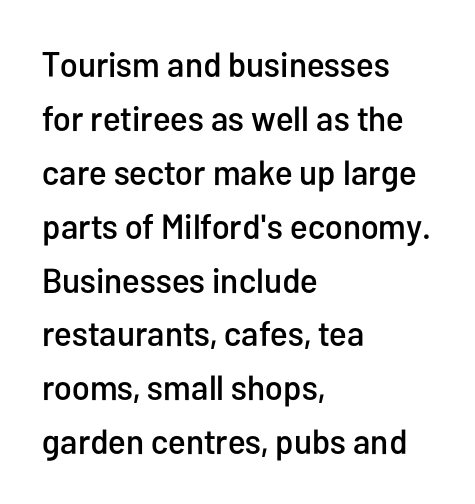
{"serif": "no", "italic": "no", "width": "condensed", "stroke_contrast": "low", "x_height": "medium", "monospaced": "no", "underline": "no", "align": "left", "line_spacing": "normal", "line_spacing_ratio": 1.54, "letter_spacing": "normal", "letter_spacing_em": 0.0, "glyph_px": 35}
